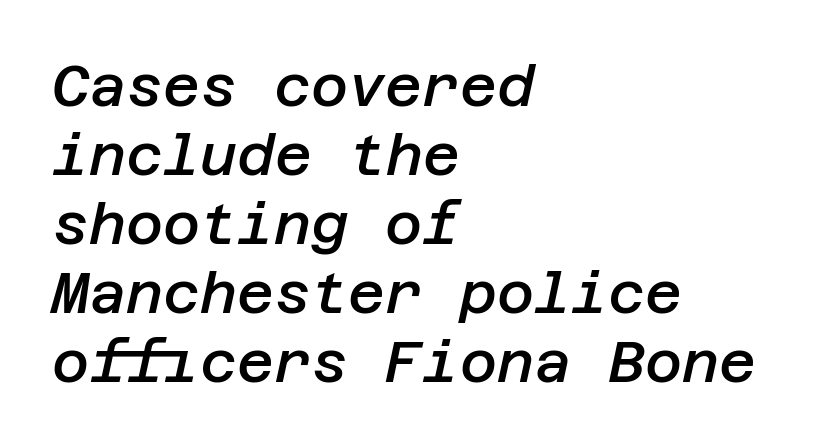
The image shows 57 px semibold type, italic (leaning right); set left-aligned, line spacing 1.21x, normal letter spacing, not underlined; low stroke contrast and a large x-height.
